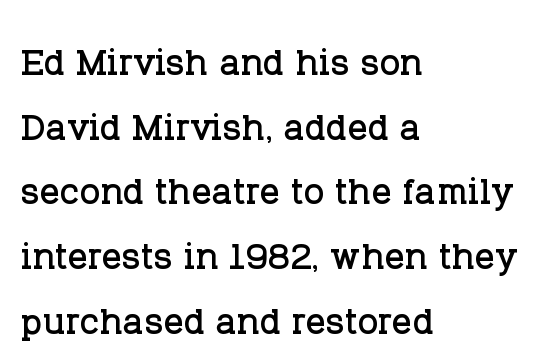
The lettering stays uniformly vertical, giving the passage a roman look. You can tell from the footed stems that serif type was used. Honestly, the row spacing looks completely unremarkable. Only glyphs here, with clear space below each row. Casual observation: everything's shoved over to the left. In terms of letterspacing, this is plain default setting.
